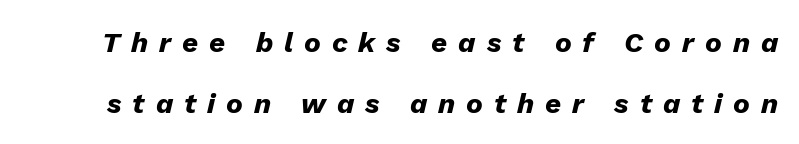
The image shows 28 px heavy type, italic (leaning right); set loose line spacing (2.17x), unusually wide letter spacing (+0.39 em), not underlined; low stroke contrast and a medium x-height.
